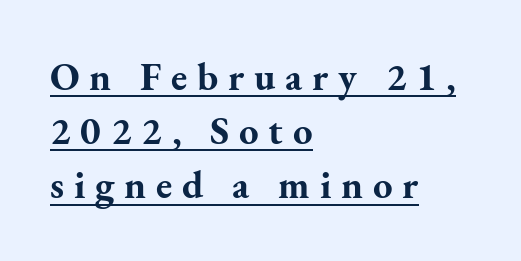
Q: Is the text bold? A: Yes.
Q: Is the text italic (slanted)? A: No, it is upright.
Q: Is the typeface a serif or a sans-serif typeface? A: Serif.
Q: Is the text underlined? A: Yes.
Q: How is the paragraph aligned? A: Left-aligned.
Q: Is the spacing between letters normal or unusually wide? A: Unusually wide.
Q: Is the spacing between lines tight, normal or loose? A: Normal.
Q: Width (condensed, normal, or wide)? A: Normal.
Q: Stroke contrast? A: Medium.
Q: x-height? A: Small.
Q: Monospaced? A: No.
